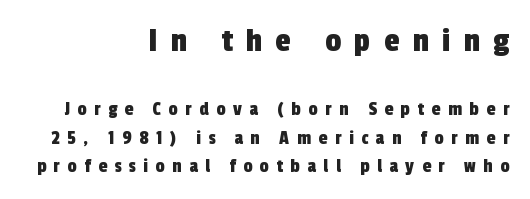
The image shows 35 px condensed sans-serif type; set right-aligned, normal line spacing (1.41x), unusually wide letter spacing (+0.38 em), not underlined; the first (top) block is 1.75x larger; a medium x-height.
